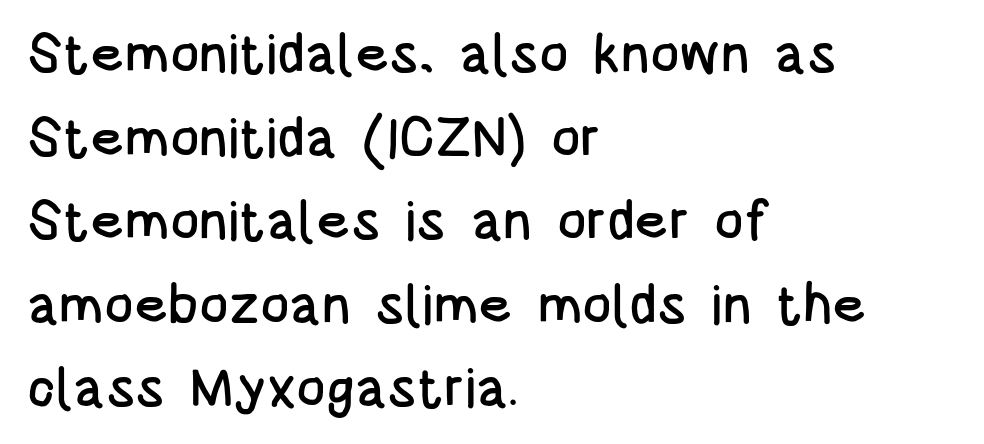
{"serif": "no", "italic": "no", "width": "condensed", "stroke_contrast": "low", "x_height": "large", "monospaced": "no", "underline": "no", "align": "left", "line_spacing": "normal", "line_spacing_ratio": 1.52, "letter_spacing": "normal", "letter_spacing_em": 0.0, "glyph_px": 55}
